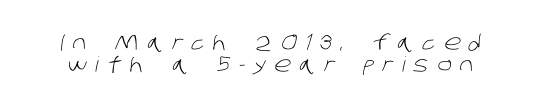
Q: Is the text bold? A: No.
Q: Is the text underlined? A: No.
Q: Is the spacing between letters normal or unusually wide? A: Unusually wide.
Q: Is the spacing between lines tight, normal or loose? A: Tight.
